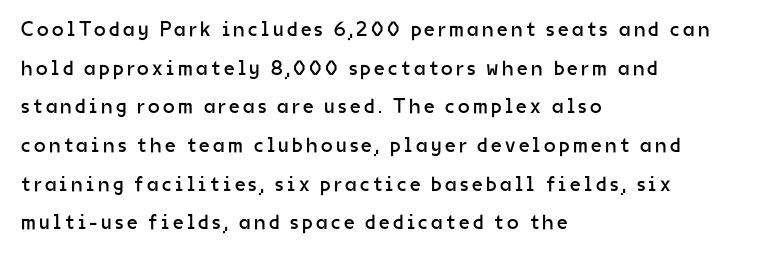
{"italic": "no", "bold": "no", "underline": "no", "align": "left", "line_spacing_ratio": 1.84, "glyph_px": 21}
